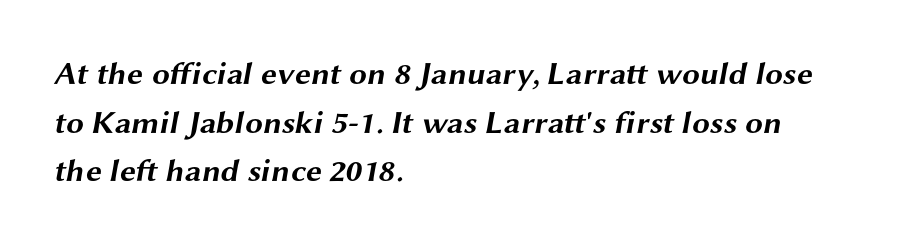
The image shows 32 px bold, wide sans-serif type; set left-aligned, normal line spacing (1.52x), normal letter spacing, not underlined; medium stroke contrast and a medium x-height.
